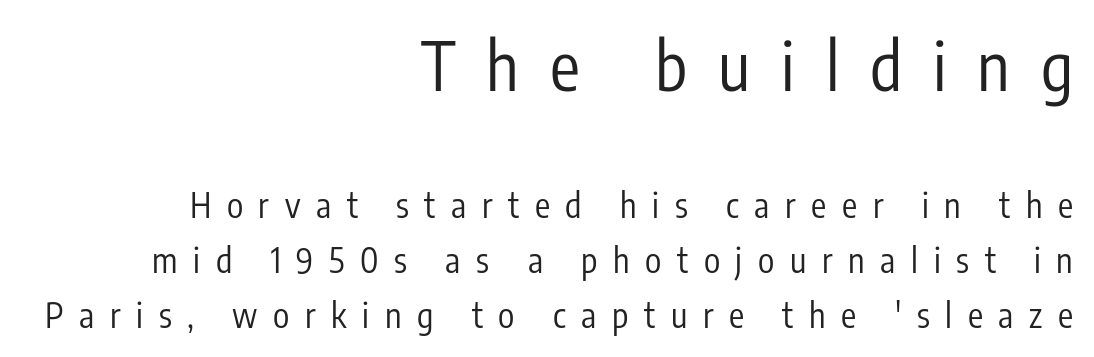
{"serif": "no", "italic": "no", "bold": "no", "weight": "regular", "width": "condensed", "stroke_contrast": "low", "x_height": "medium", "monospaced": "no", "underline": "no", "align": "right", "line_spacing": "normal", "line_spacing_ratio": 1.61, "letter_spacing": "wide", "letter_spacing_em": 0.46, "larger_block": "first", "size_ratio": 1.97, "glyph_px": 67}
